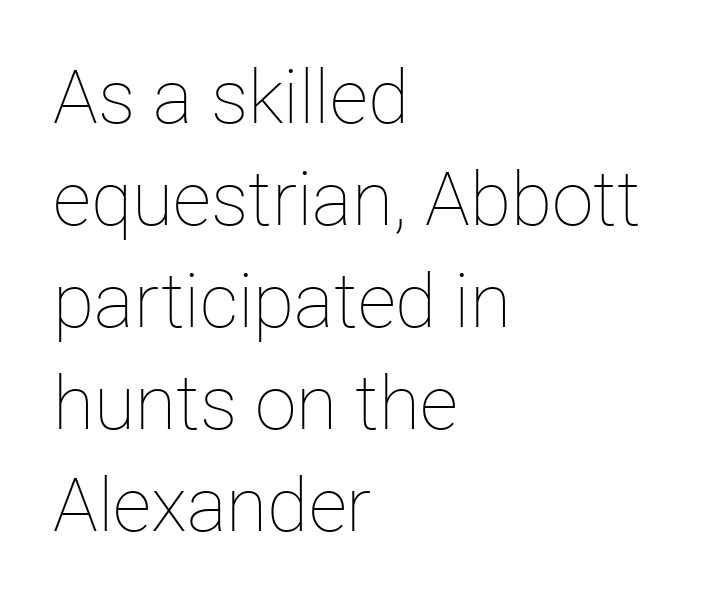
{"italic": "no", "bold": "no", "weight": "thin", "width": "normal", "stroke_contrast": "low", "x_height": "medium", "monospaced": "no", "underline": "no", "align": "left", "line_spacing": "normal", "line_spacing_ratio": 1.36, "letter_spacing": "normal", "letter_spacing_em": 0.0, "glyph_px": 75}
